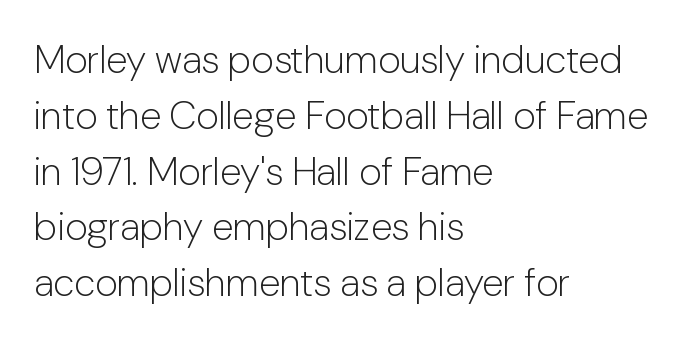
{"serif": "no", "italic": "no", "bold": "no", "weight": "light", "width": "normal", "stroke_contrast": "low", "x_height": "medium", "monospaced": "no", "underline": "no", "align": "left", "line_spacing": "normal", "line_spacing_ratio": 1.43, "letter_spacing": "normal", "letter_spacing_em": 0.0, "glyph_px": 39}
